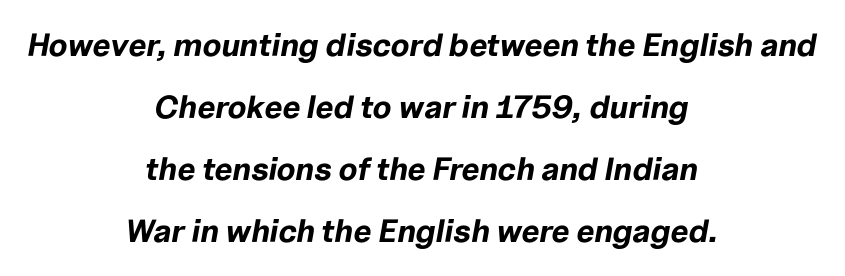
Horizontally, the lines are justified to the midpoint only. Baseline-to-baseline distance is far greater than the letter height. Varying glyph widths throughout — classic text-font behaviour. This is heavy type, rendered in bold. Emphasis-style slanted type is in use.
